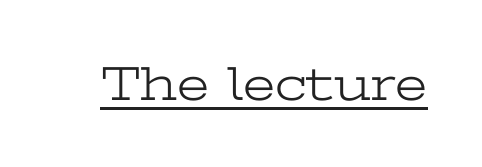
Nothing unusual about the tracking: characters are spaced as the font intends. Honestly, the underline is the first thing you notice here. Think of a printed novel: that variable character pitch is what you see here. The strokes carry an ordinary text weight at most.
